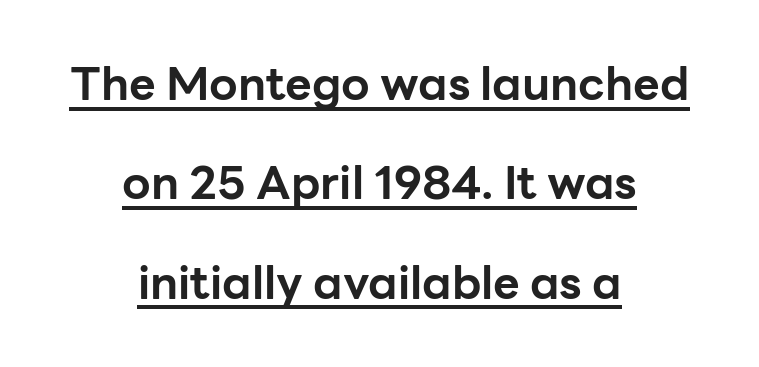
The typeface chosen for these lines omits serifs. Underlining? Definitely there. Each letter keeps its own natural width here, so spacing adapts to shape. The passage shown has conventional tracking throughout.
